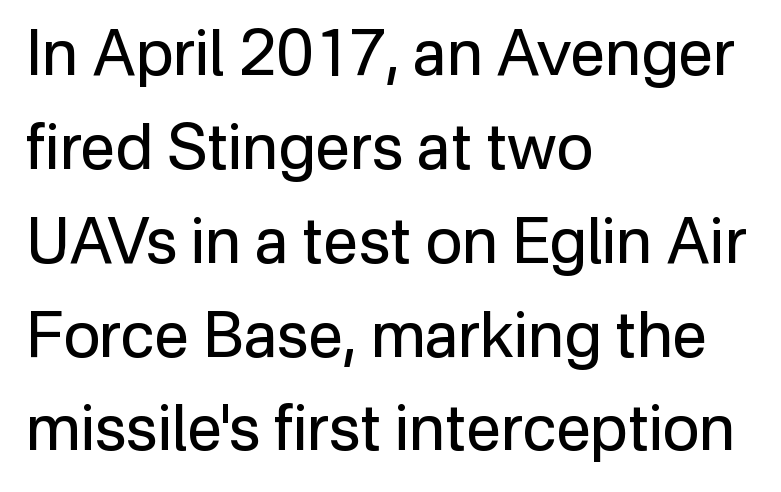
The image shows 63 px regular-weight sans-serif type, upright; set left-aligned, normal line spacing (1.49x), normal letter spacing, not underlined; low stroke contrast and a medium x-height.
